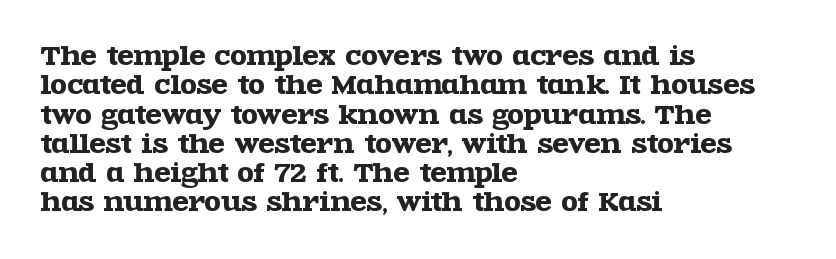
Q: Is the text italic (slanted)? A: No, it is upright.
Q: Is the text underlined? A: No.
Q: How is the paragraph aligned? A: Left-aligned.
Q: Is the spacing between letters normal or unusually wide? A: Normal.
